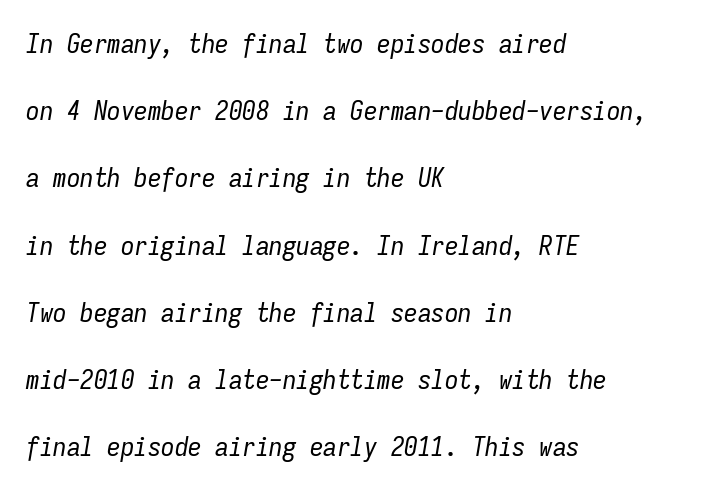
The image shows 27 px text type, italic (leaning right); set left-aligned, loose line spacing (2.49x), normal letter spacing, not underlined.
